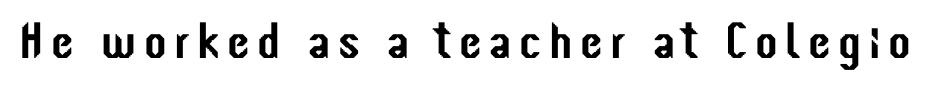
Type style note: lacks serifs. Italic? Not at all — the glyphs are vertical. Rule under the text: the space is simply empty. You could not count columns in this text — the font is proportionally spaced.
